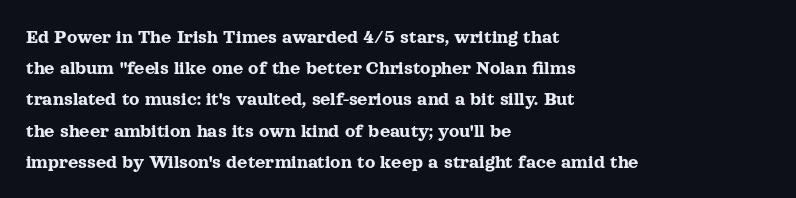
The image shows 20 px text type, upright; set left-aligned, normal line spacing (1.56x), normal letter spacing, not underlined.
